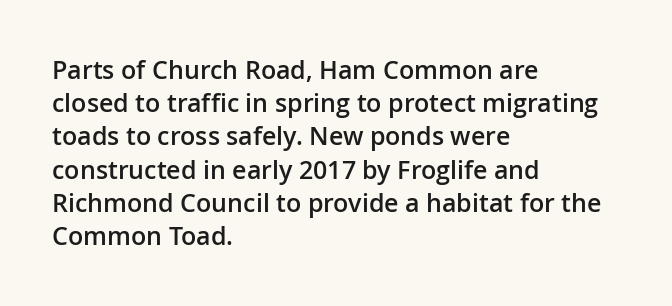
Which margin do the lines hug? The left one — the right edge is uneven. The space beneath each line is pristine and unruled. The line texture is even and compact thanks to regular tracking. Line spacing here is normal. The face used here is a semibold: visibly heavier than regular, lighter than bold.
